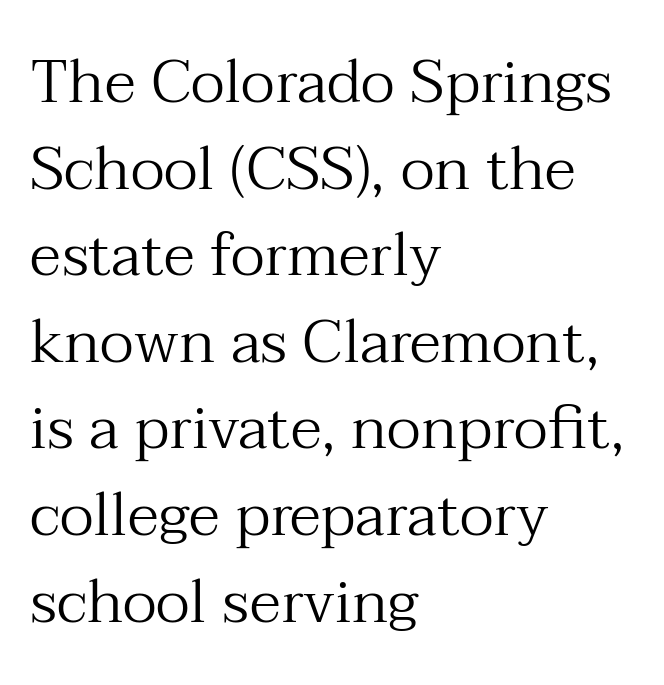
{"serif": "yes", "italic": "no", "bold": "no", "weight": "regular", "width": "normal", "stroke_contrast": "medium", "x_height": "medium", "monospaced": "no", "underline": "no", "align": "left", "line_spacing": "normal", "line_spacing_ratio": 1.42, "letter_spacing": "normal", "letter_spacing_em": 0.0, "glyph_px": 61}
